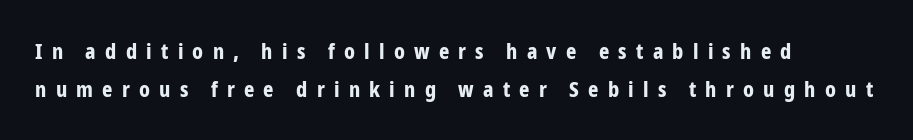
The image shows 22 px bold type, upright; set left-aligned, line spacing 1.74x, unusually wide letter spacing (+0.42 em), not underlined.
